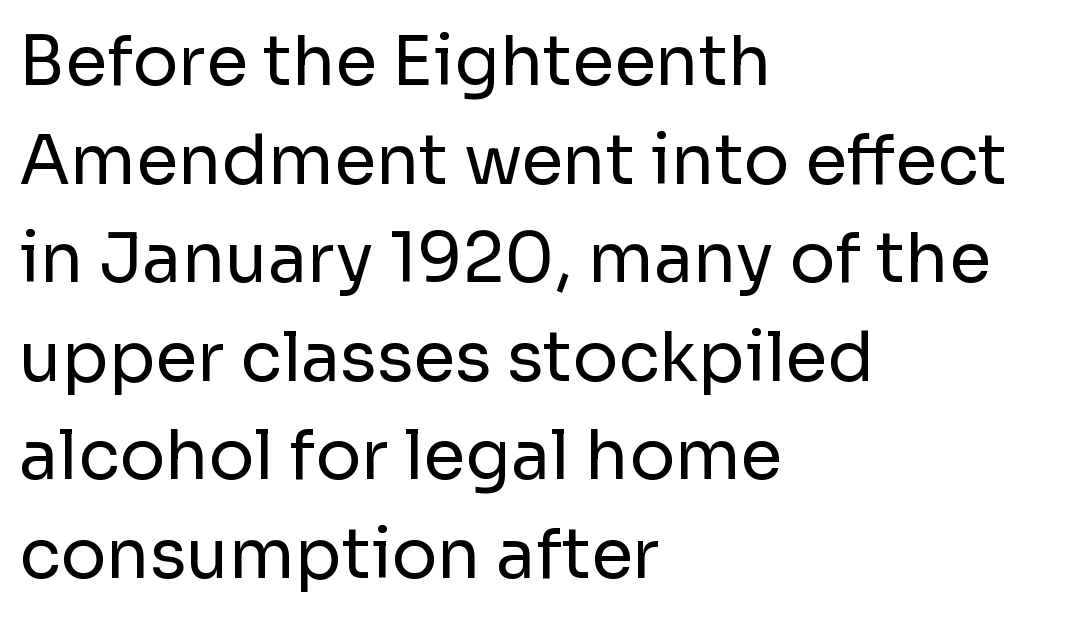
{"serif": "no", "italic": "no", "bold": "no", "weight": "regular", "width": "normal", "stroke_contrast": "low", "x_height": "medium", "monospaced": "no", "underline": "no", "align": "left", "line_spacing": "normal", "line_spacing_ratio": 1.45, "letter_spacing": "normal", "letter_spacing_em": 0.0, "glyph_px": 68}
